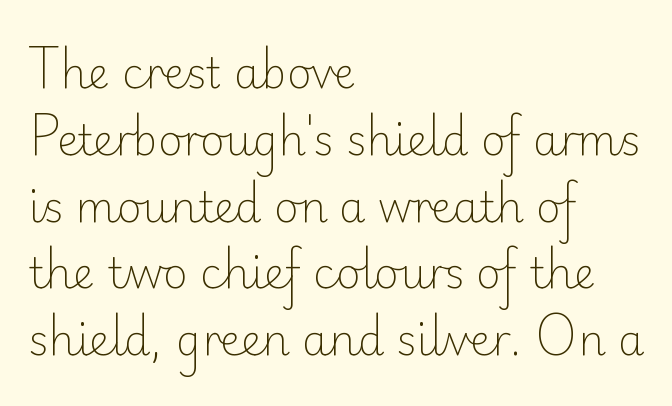
The image shows 42 px light sans-serif type, upright; set left-aligned, normal line spacing (1.59x), normal letter spacing, not underlined; low stroke contrast and a small x-height.
